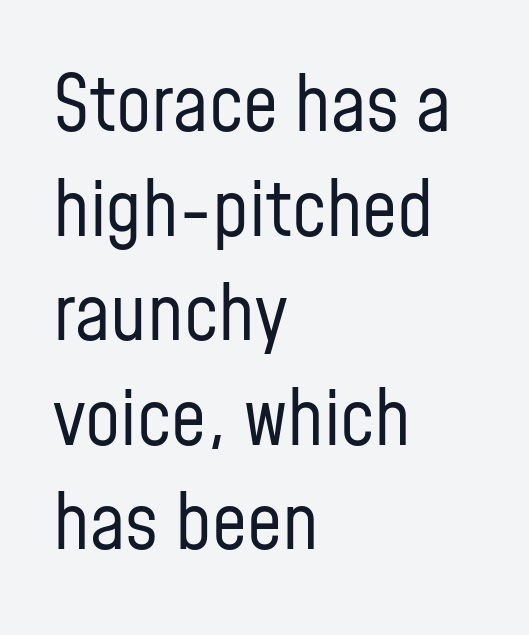
Notice how descenders clear the ascenders below comfortably — that's standard leading. Stems here are at most as thick as an everyday book face. Spacing between characters is what you'd get straight out of the box. Decoration check: the copy has no underline. This is roman type, the default non-slanted kind.
